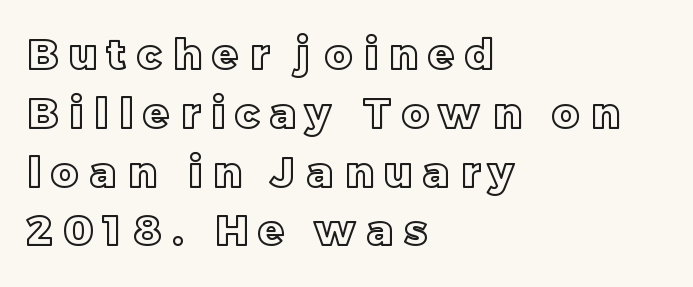
The image shows 42 px text type, upright; set left-aligned, normal line spacing (1.4x), unusually wide letter spacing (+0.27 em), not underlined; a large x-height.
